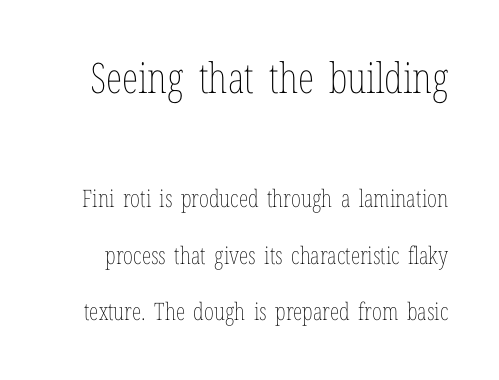
The image shows 42 px thin, condensed type, upright; set loose line spacing (2.35x), normal letter spacing, not underlined; the first (top) block is 1.75x larger; low stroke contrast and a medium x-height.
